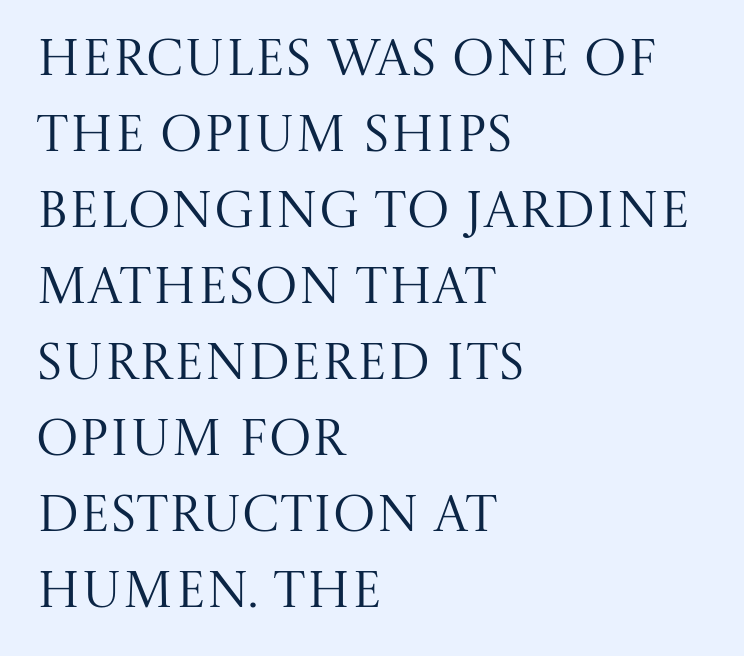
Q: Is the text bold? A: No.
Q: Is the text italic (slanted)? A: No, it is upright.
Q: Is the typeface a serif or a sans-serif typeface? A: Serif.
Q: Is the text underlined? A: No.
Q: How is the paragraph aligned? A: Left-aligned.
Q: Is the spacing between letters normal or unusually wide? A: Normal.
Q: Is the spacing between lines tight, normal or loose? A: Normal.
Q: Width (condensed, normal, or wide)? A: Normal.
Q: Stroke contrast? A: Medium.
Q: x-height? A: Large.
Q: Monospaced? A: No.
